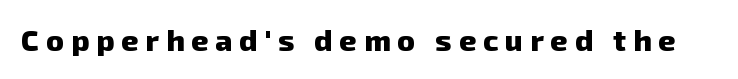
Q: Is the text bold? A: Yes.
Q: Is the typeface a serif or a sans-serif typeface? A: Sans-serif.
Q: Is the text underlined? A: No.
Q: Is the spacing between letters normal or unusually wide? A: Unusually wide.
Q: Width (condensed, normal, or wide)? A: Normal.
Q: Stroke contrast? A: Low.
Q: x-height? A: Medium.
Q: Monospaced? A: No.
